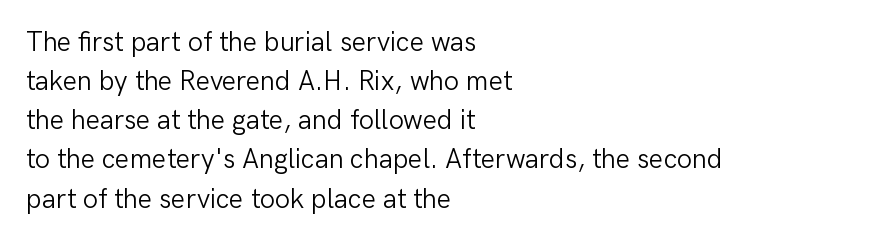
{"italic": "no", "bold": "no", "underline": "no", "align": "left", "line_spacing": "normal", "line_spacing_ratio": 1.45, "letter_spacing": "normal", "letter_spacing_em": 0.0, "glyph_px": 27}
